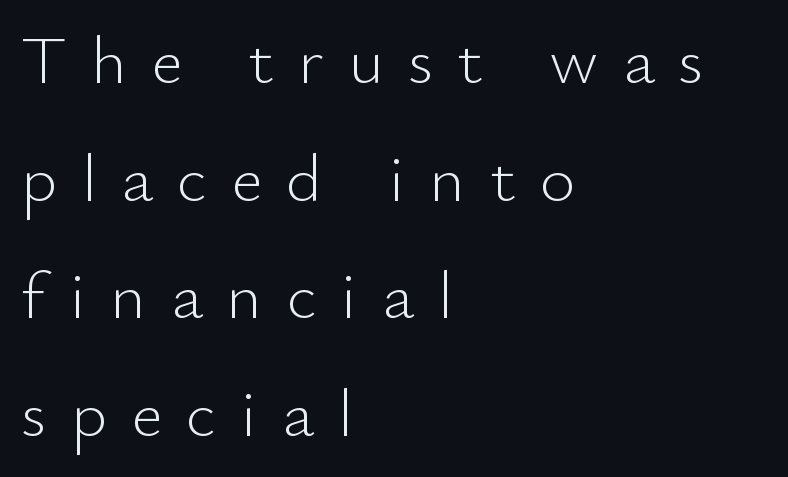
The image shows 68 px light sans-serif type, upright; set left-aligned, line spacing 1.73x, unusually wide letter spacing (+0.36 em), not underlined; low stroke contrast and a small x-height.
